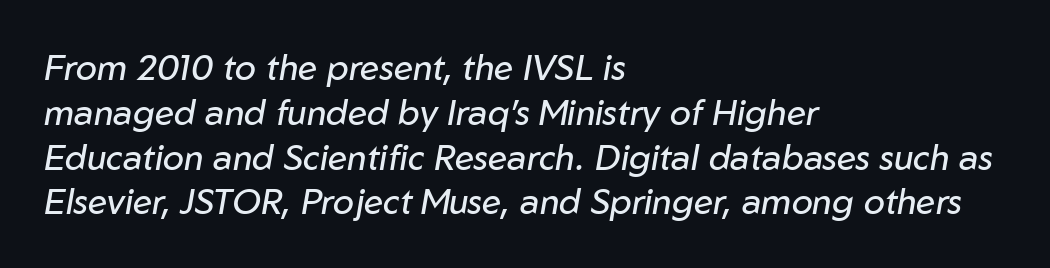
The image shows 35 px regular-weight type, italic (leaning right); set left-aligned, normal line spacing (1.28x), normal letter spacing, not underlined; low stroke contrast and a medium x-height.
